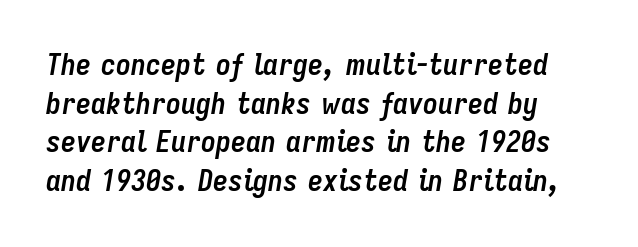
Q: Is the text bold? A: Yes.
Q: Is the text italic (slanted)? A: Yes, it leans right by about 9 degrees.
Q: Is the text underlined? A: No.
Q: Is the spacing between letters normal or unusually wide? A: Normal.
Q: Is the spacing between lines tight, normal or loose? A: Normal.
Q: Width (condensed, normal, or wide)? A: Condensed.
Q: Stroke contrast? A: Low.
Q: x-height? A: Medium.
Q: Monospaced? A: No.
